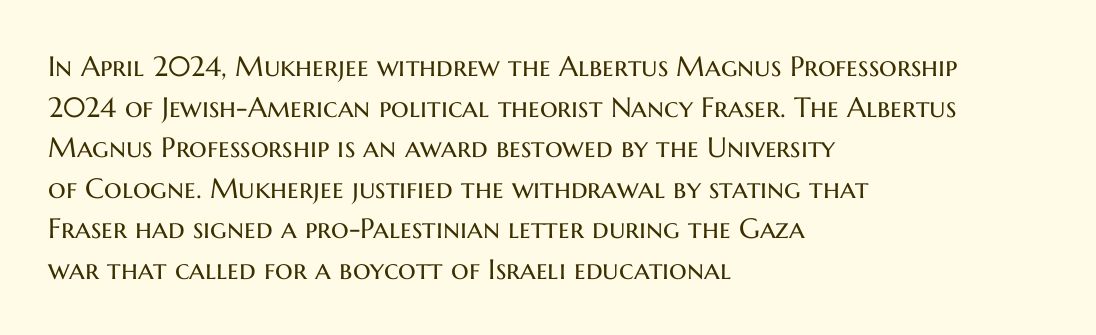
The paragraph has a hard left edge and a soft right edge. The block of text has a typical density, with ordinary space between rows. Does the lettering tilt? It doesn't — this is upright. The face used here is proportionally spaced, like ordinary book or web type.
